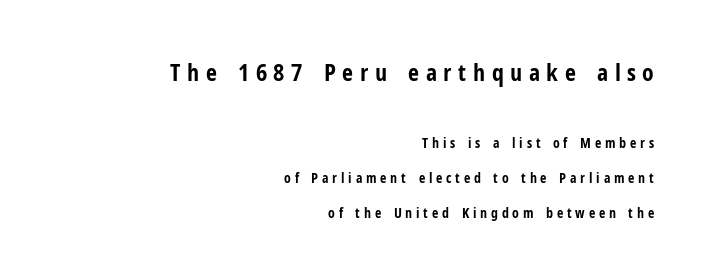
The image shows 24 px bold type, upright; set right-aligned, loose line spacing (2.47x), unusually wide letter spacing (+0.27 em), not underlined; the first (top) block is 1.71x larger.
